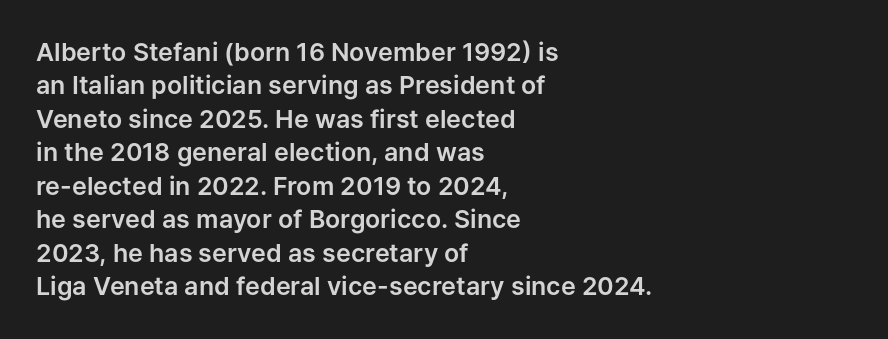
The image shows 25 px text type, upright; set left-aligned, normal line spacing (1.34x), normal letter spacing, not underlined.
